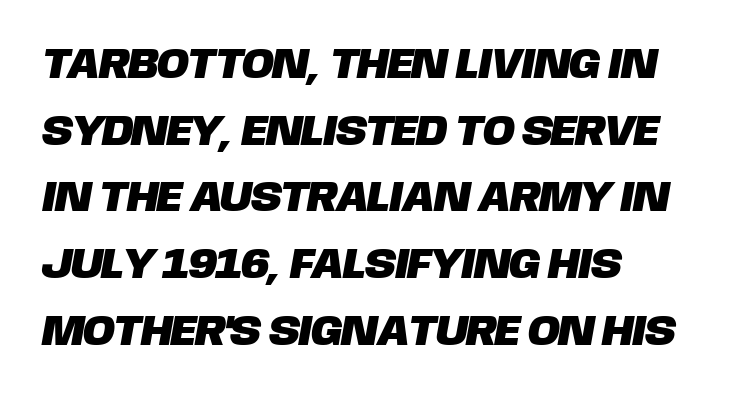
{"serif": "no", "width": "normal", "stroke_contrast": "low", "x_height": "large", "monospaced": "no", "underline": "no", "align": "left", "line_spacing": "normal", "line_spacing_ratio": 1.55, "letter_spacing": "normal", "letter_spacing_em": 0.0, "glyph_px": 43}
